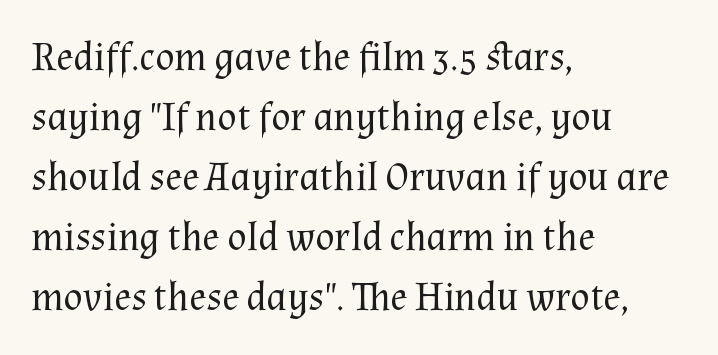
Rendered with straight, roman letterforms. Counters stay open thanks to moderate or lighter strokes. Observe the ordinary spacing: letters are neighbours, not strangers. Every row of glyphs begins at an identical x-position on the left. Words float on clear page, feet unadorned.
